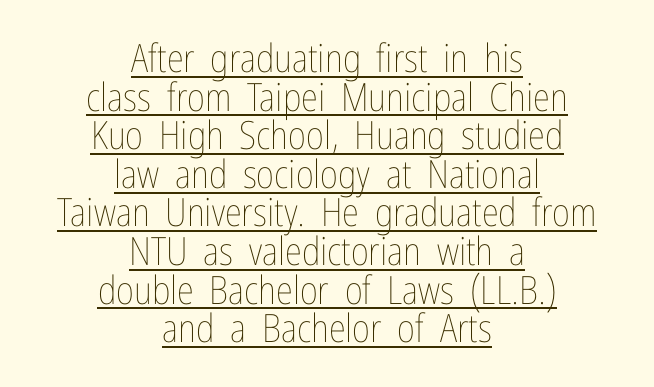
Q: Is the text bold? A: No.
Q: Is the text italic (slanted)? A: No, it is upright.
Q: Is the text underlined? A: Yes.
Q: How is the paragraph aligned? A: Centered.
Q: Is the spacing between letters normal or unusually wide? A: Normal.
Q: Is the spacing between lines tight, normal or loose? A: Tight.
Q: Width (condensed, normal, or wide)? A: Condensed.
Q: Stroke contrast? A: Low.
Q: x-height? A: Medium.
Q: Monospaced? A: No.
